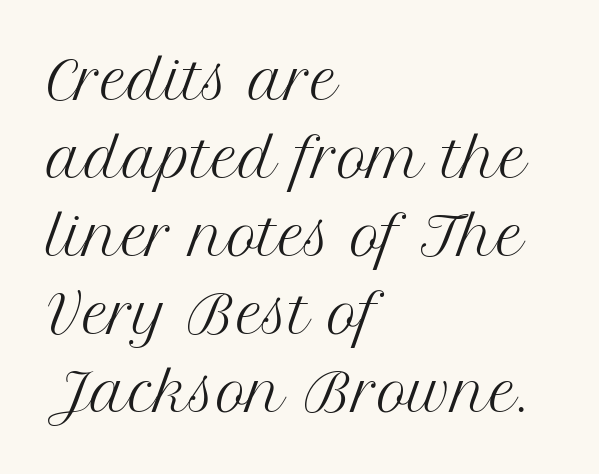
The image shows 52 px regular-weight type; set left-aligned, normal line spacing (1.5x), normal letter spacing, not underlined; medium stroke contrast and a medium x-height.
